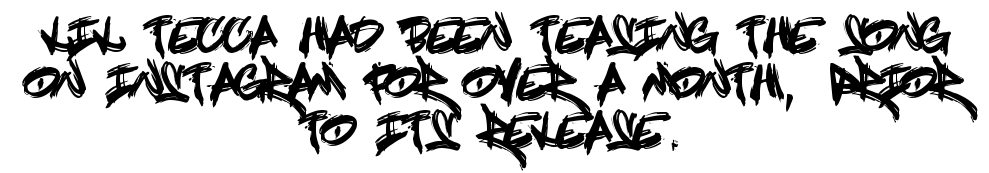
{"serif": "no", "width": "condensed", "x_height": "large", "underline": "no", "align": "center", "line_spacing": "tight", "line_spacing_ratio": 1.03, "letter_spacing": "normal", "letter_spacing_em": 0.0, "glyph_px": 46}
